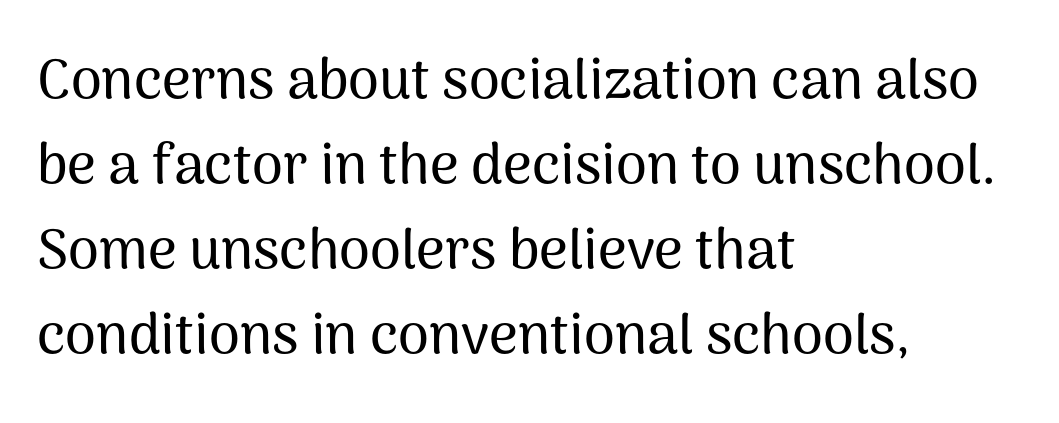
{"serif": "no", "italic": "no", "width": "normal", "stroke_contrast": "medium", "x_height": "medium", "monospaced": "no", "underline": "no", "align": "left", "line_spacing": "normal", "line_spacing_ratio": 1.52, "letter_spacing": "normal", "letter_spacing_em": 0.0, "glyph_px": 56}
